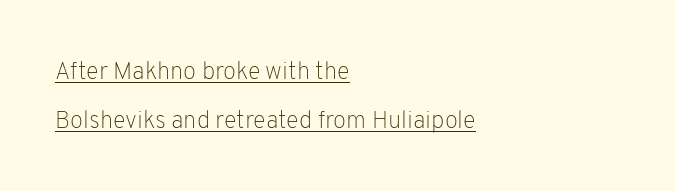
The specimen includes a rule beneath the text block's lines. The font sits on the lighter half of the weight spectrum, regular included. No extra tracking has been applied to these lines. The passage shown stacks its lines with a broad gap.
